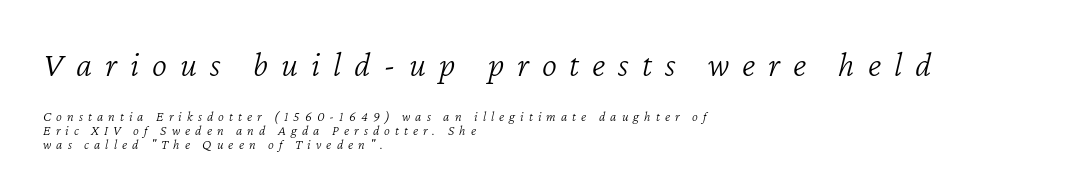
{"italic": "yes", "lean": "right", "slant_degrees": 12, "bold": "no", "weight": "light", "width": "normal", "stroke_contrast": "low", "x_height": "medium", "monospaced": "no", "underline": "no", "align": "left", "line_spacing": "tight", "line_spacing_ratio": 1.0, "letter_spacing": "wide", "letter_spacing_em": 0.36, "larger_block": "first", "size_ratio": 2.57, "glyph_px": 36}
